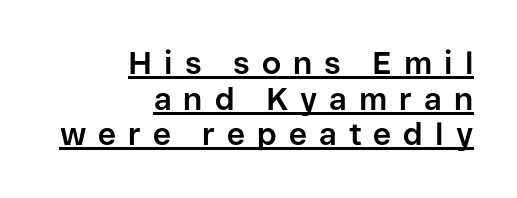
{"serif": "no", "italic": "no", "bold": "yes", "weight": "bold", "width": "normal", "stroke_contrast": "low", "x_height": "medium", "monospaced": "no", "underline": "yes", "align": "right", "line_spacing": "tight", "line_spacing_ratio": 1.15, "letter_spacing": "wide", "letter_spacing_em": 0.39, "glyph_px": 31}
